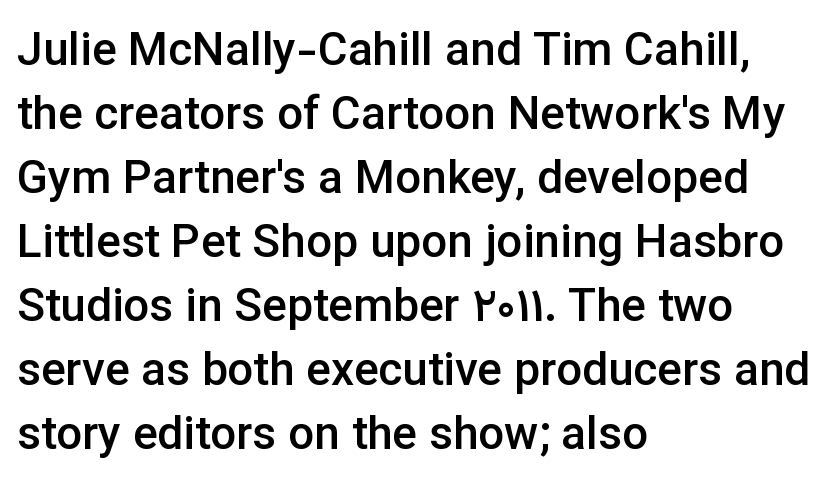
The image shows 46 px semibold sans-serif type, upright; set left-aligned, normal line spacing (1.39x), normal letter spacing, not underlined; low stroke contrast and a medium x-height.
